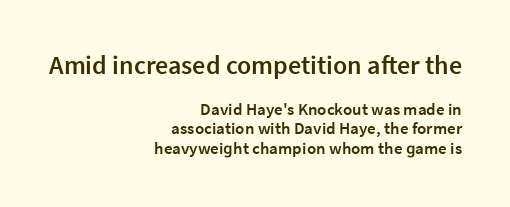
The image shows 26 px text type, upright; set right-aligned, tight line spacing (1.13x), normal letter spacing, not underlined; the first (top) block is 1.53x larger.
